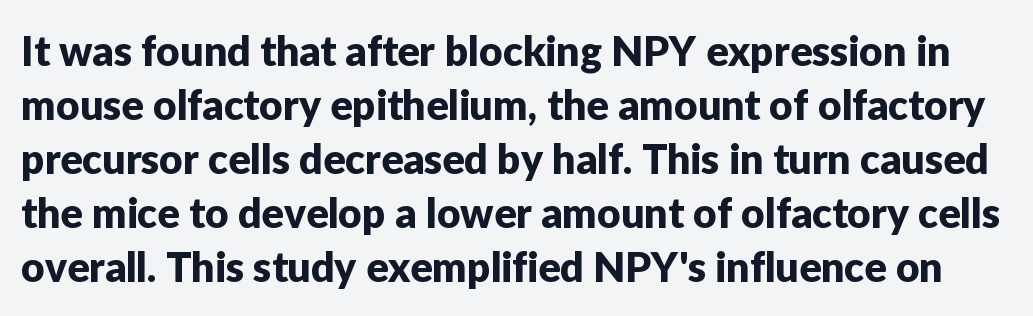
The image shows 41 px sans-serif type, upright; set normal line spacing (1.32x), normal letter spacing, not underlined; low stroke contrast and a medium x-height.
